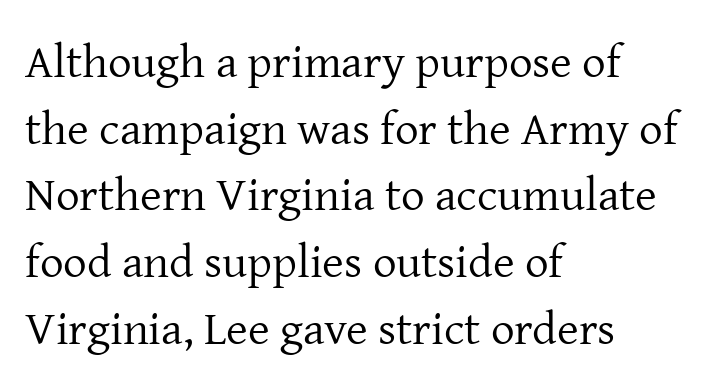
The image shows 47 px regular-weight serif type, upright; set left-aligned, normal line spacing (1.42x), normal letter spacing, not underlined; low stroke contrast and a medium x-height.
